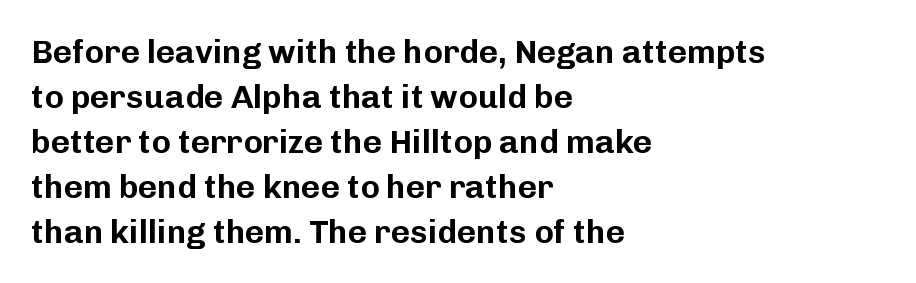
The paragraph shown leans on its left margin. Nope, not italic — everything's standing straight. Each word holds together tightly as a unit, with standard inter-letter gaps. The text was rendered using a sans face with plain stroke endings. The passage shown is typed in a proportional face where columns would drift.
